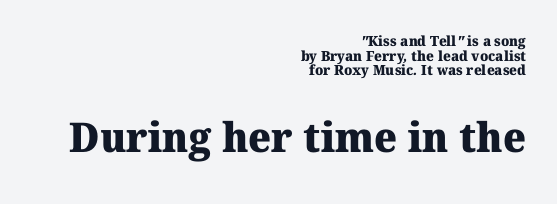
The gaps between neighbouring characters are ordinary and unremarkable. Short and long lines alike share a common ending point at right. Bigger letters appear in the bottom chunk; the top chunk is reduced. Look at the bottom of the vertical strokes: they flare into serifs here. Decoration check: the copy has no underline. Students, this is bold: see how much ink each stroke carries.
